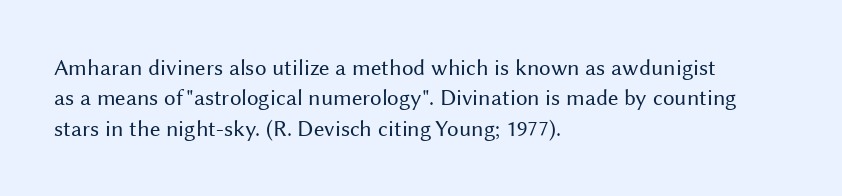
Q: Is the text bold? A: No.
Q: Is the text italic (slanted)? A: No, it is upright.
Q: Is the text underlined? A: No.
Q: How is the paragraph aligned? A: Left-aligned.
Q: Is the spacing between letters normal or unusually wide? A: Normal.
Q: Is the spacing between lines tight, normal or loose? A: Normal.
